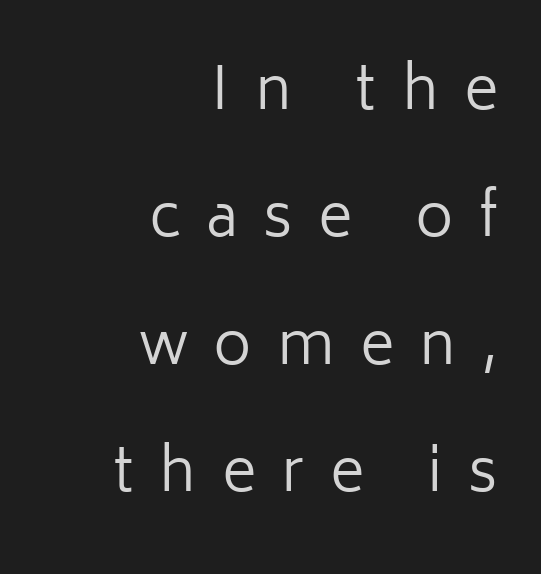
The letters carry no serifs — their stems end cleanly without finishing strokes. Words appear elongated and porous because spacing is wide. The strip under each line holds only bare page. You could fit nearly another row in the gap between these rows.
